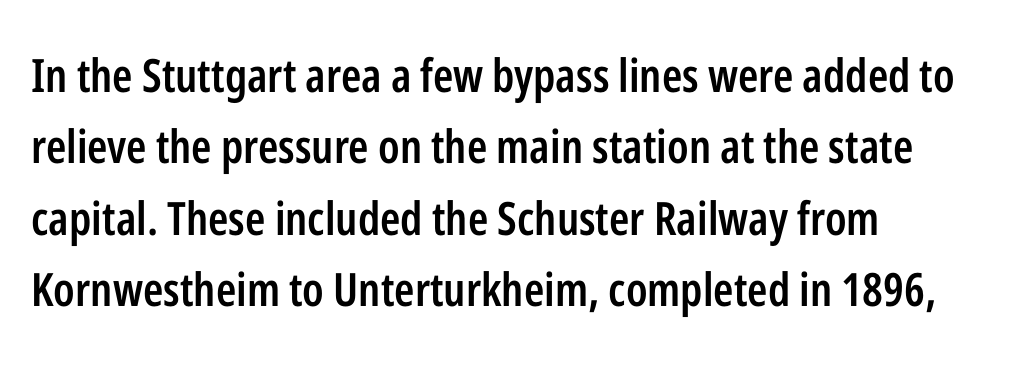
The image shows 46 px semibold, condensed sans-serif type, upright; set left-aligned, normal line spacing (1.55x), normal letter spacing, not underlined; low stroke contrast and a medium x-height.
